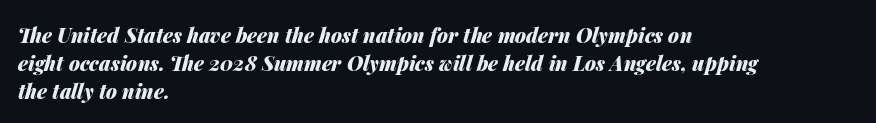
{"italic": "yes", "lean": "right", "slant_degrees": 14, "bold": "yes", "underline": "no", "align": "left", "line_spacing": "normal", "line_spacing_ratio": 1.4, "letter_spacing": "normal", "letter_spacing_em": 0.0, "glyph_px": 20}
